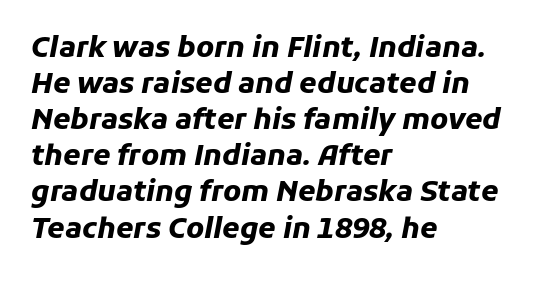
Words appear dense and cohesive because spacing is normal. The vertical gap from one line to the next is medium. The words here are not underlined. I'd describe the lettering as bold — thick and assertive. Alignment: flush left.
